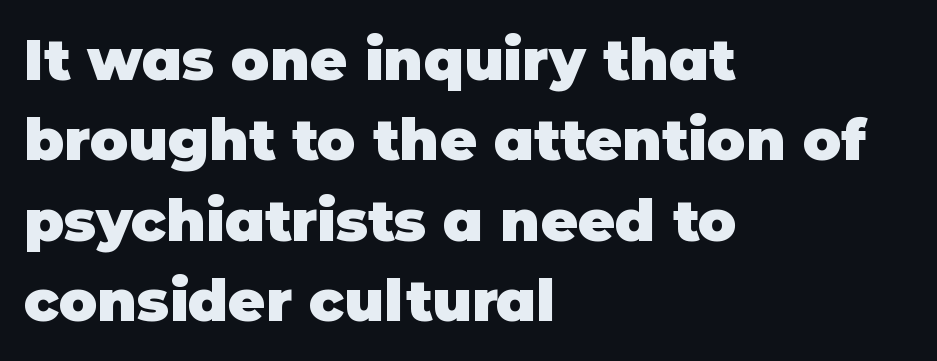
{"serif": "no", "italic": "no", "bold": "yes", "weight": "heavy", "width": "normal", "stroke_contrast": "low", "x_height": "large", "monospaced": "no", "underline": "no", "align": "left", "line_spacing": "normal", "line_spacing_ratio": 1.41, "letter_spacing": "normal", "letter_spacing_em": 0.0, "glyph_px": 57}
